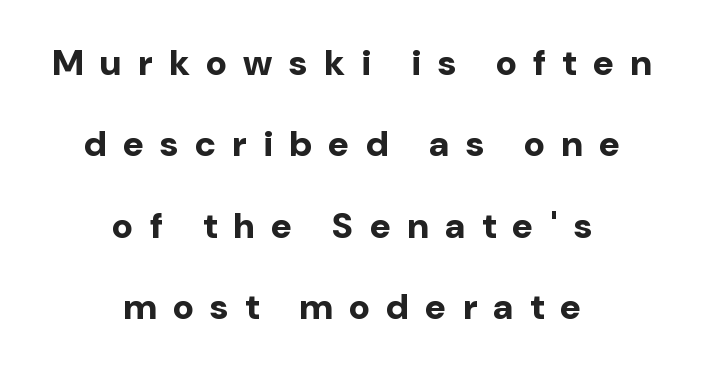
{"serif": "no", "italic": "no", "bold": "yes", "weight": "bold", "width": "normal", "stroke_contrast": "low", "x_height": "medium", "monospaced": "no", "underline": "no", "align": "center", "line_spacing": "loose", "line_spacing_ratio": 2.26, "letter_spacing": "wide", "letter_spacing_em": 0.46, "glyph_px": 36}
